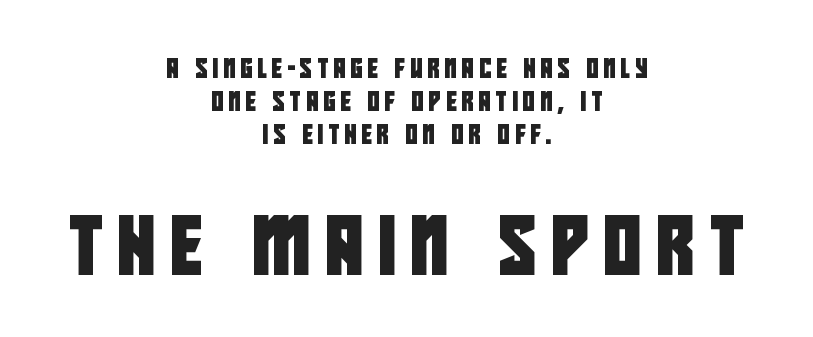
{"serif": "no", "width": "condensed", "stroke_contrast": "low", "x_height": "large", "monospaced": "no", "underline": "no", "align": "center", "line_spacing_ratio": 1.75, "letter_spacing": "wide", "letter_spacing_em": 0.26, "larger_block": "second", "size_ratio": 3.05, "glyph_px": 58}
